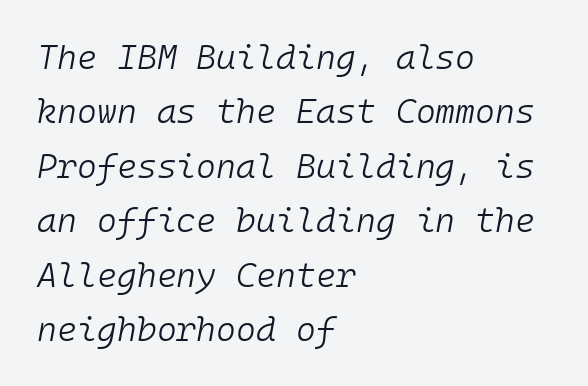
Q: Is the text bold? A: No.
Q: Is the text italic (slanted)? A: Yes, it leans right by about 10 degrees.
Q: Is the text underlined? A: No.
Q: How is the paragraph aligned? A: Left-aligned.
Q: Is the spacing between letters normal or unusually wide? A: Normal.
Q: Is the spacing between lines tight, normal or loose? A: Normal.
Q: Width (condensed, normal, or wide)? A: Normal.
Q: Stroke contrast? A: Low.
Q: x-height? A: Medium.
Q: Monospaced? A: Yes.
